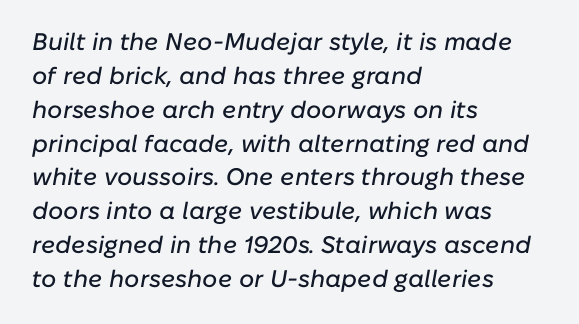
This is oblique type, the kind used for emphasis or titles. Honestly, the row spacing looks completely unremarkable. This rendering features lettering with no underline. Between one letter and the next there's only the usual sliver of space. A student would call this left alignment; a typographer would say flush left, rag right.
